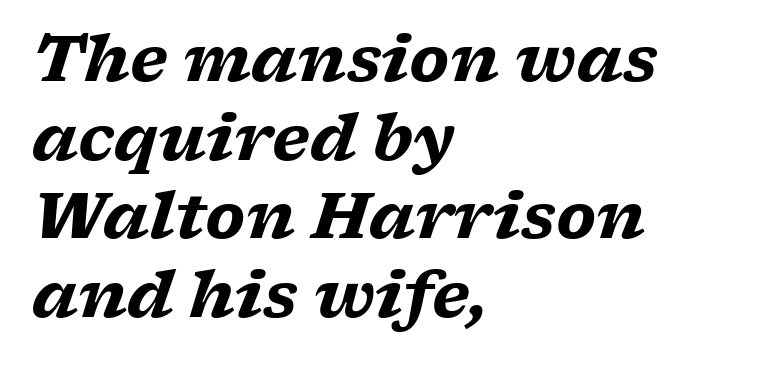
{"serif": "yes", "italic": "yes", "lean": "right", "slant_degrees": 17, "bold": "yes", "weight": "heavy", "width": "wide", "stroke_contrast": "low", "x_height": "medium", "monospaced": "no", "underline": "no", "align": "left", "line_spacing": "normal", "line_spacing_ratio": 1.25, "letter_spacing": "normal", "letter_spacing_em": 0.0, "glyph_px": 63}
